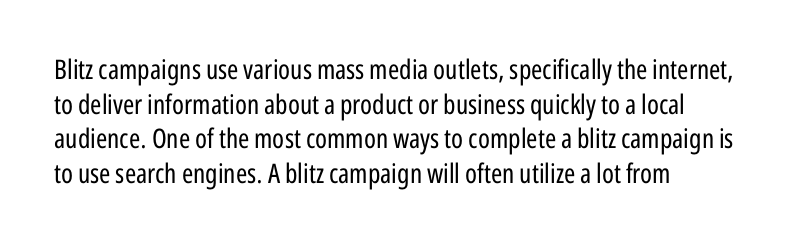
The block of text has a typical density, with ordinary space between rows. Which margin do the lines hug? The left one — the right edge is uneven. The space directly below the letters is spotless. This is the regular roman posture of the typeface. Does extra space separate the letters? No, they use regular spacing.
